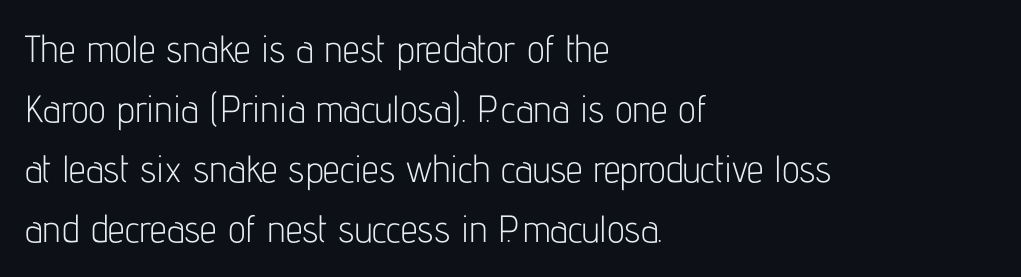
Q: Is the text bold? A: No.
Q: Is the text italic (slanted)? A: No, it is upright.
Q: Is the typeface a serif or a sans-serif typeface? A: Sans-serif.
Q: Is the text underlined? A: No.
Q: How is the paragraph aligned? A: Left-aligned.
Q: Is the spacing between letters normal or unusually wide? A: Normal.
Q: Is the spacing between lines tight, normal or loose? A: Normal.
Q: Width (condensed, normal, or wide)? A: Condensed.
Q: Stroke contrast? A: Low.
Q: x-height? A: Medium.
Q: Monospaced? A: No.
